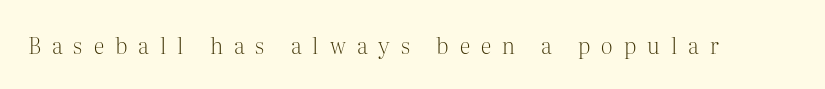
The image shows 22 px text type, upright; set unusually wide letter spacing (+0.5 em), not underlined.
